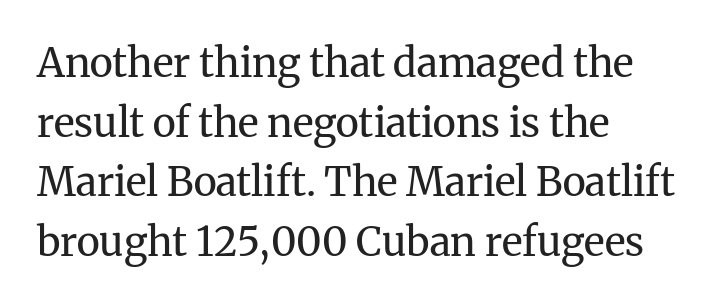
The face used here is proportionally spaced, like ordinary book or web type. These glyphs show unthickened strokes, regular width or finer. Horizontal bands of white between lines are of average thickness. Are there feet on the stems? There are — it's a serif. The paragraph has a hard left edge and a soft right edge.
